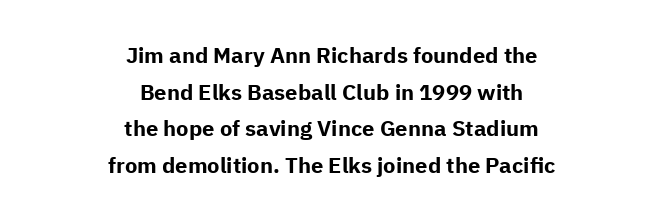
{"italic": "no", "bold": "yes", "underline": "no", "align": "center", "line_spacing": "normal", "line_spacing_ratio": 1.67, "letter_spacing": "normal", "letter_spacing_em": 0.0, "glyph_px": 22}
